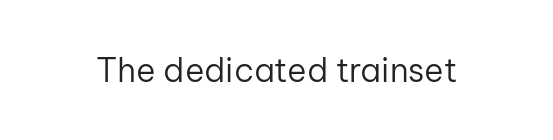
What stands out about the letter spacing? Nothing — it is the standard amount. Quick note: not italic, upright. Just letters on the line, the space beneath them empty. This is not heavy type; no bold has been used. Grotesque or geometric, the face here clearly has no serifs.
